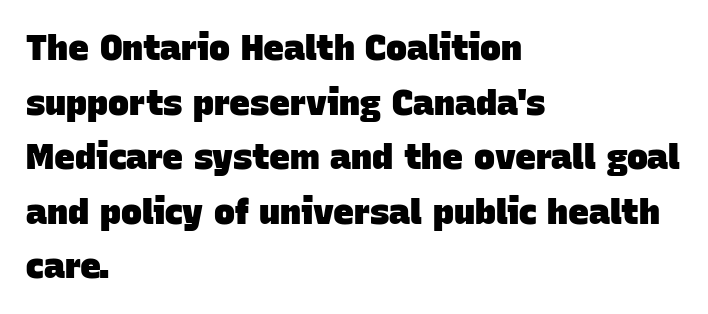
Q: Is the text bold? A: Yes.
Q: Is the typeface a serif or a sans-serif typeface? A: Sans-serif.
Q: Is the text underlined? A: No.
Q: How is the paragraph aligned? A: Left-aligned.
Q: Is the spacing between letters normal or unusually wide? A: Normal.
Q: Is the spacing between lines tight, normal or loose? A: Normal.
Q: Width (condensed, normal, or wide)? A: Normal.
Q: Stroke contrast? A: Low.
Q: x-height? A: Large.
Q: Monospaced? A: No.
